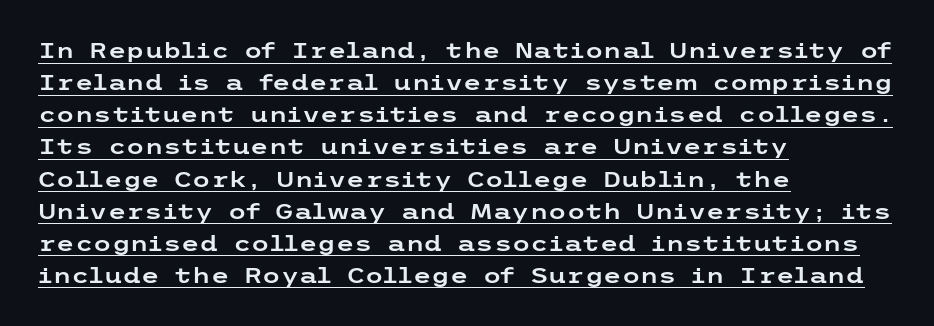
The lettering stays uniformly vertical, giving the passage a roman look. The line-height multiplier appears to be the usual default. Look at the tracking — it's just the regular setting, nothing added. Each line starts at the same left margin while the right side varies. A continuous stroke trails under the words, as in a hyperlink.
